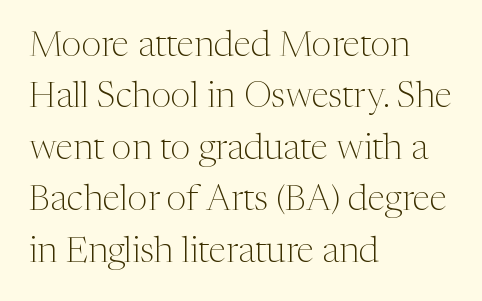
{"serif": "yes", "italic": "no", "bold": "no", "weight": "light", "width": "normal", "stroke_contrast": "medium", "x_height": "medium", "monospaced": "no", "underline": "no", "align": "left", "line_spacing": "normal", "line_spacing_ratio": 1.43, "letter_spacing": "normal", "letter_spacing_em": 0.0, "glyph_px": 36}
